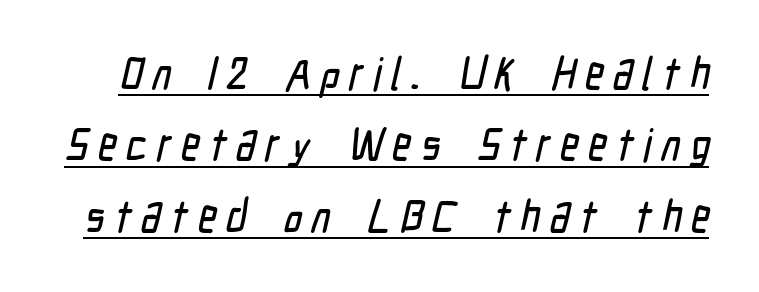
Do the characters align in a grid? No, the font is proportional. Observe the wide spacing: letters keep a clear distance from each other. A typographer would call this underscored text. Classification — sans serif. The lines sit at an ordinary, default distance from one another.
